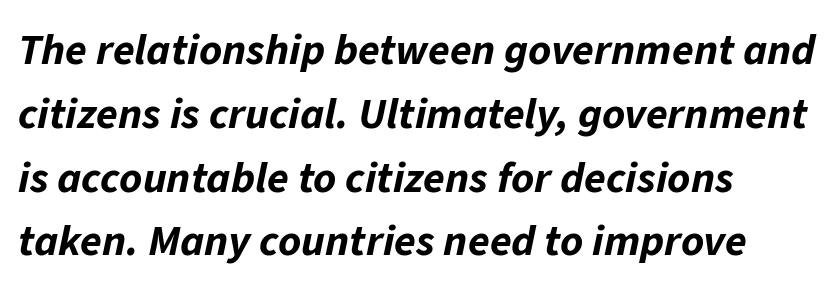
Q: Is the text bold? A: Yes.
Q: Is the text italic (slanted)? A: Yes, it leans right by about 11 degrees.
Q: Is the text underlined? A: No.
Q: How is the paragraph aligned? A: Left-aligned.
Q: Is the spacing between letters normal or unusually wide? A: Normal.
Q: Is the spacing between lines tight, normal or loose? A: Normal.
Q: Width (condensed, normal, or wide)? A: Normal.
Q: Stroke contrast? A: Low.
Q: x-height? A: Medium.
Q: Monospaced? A: No.
